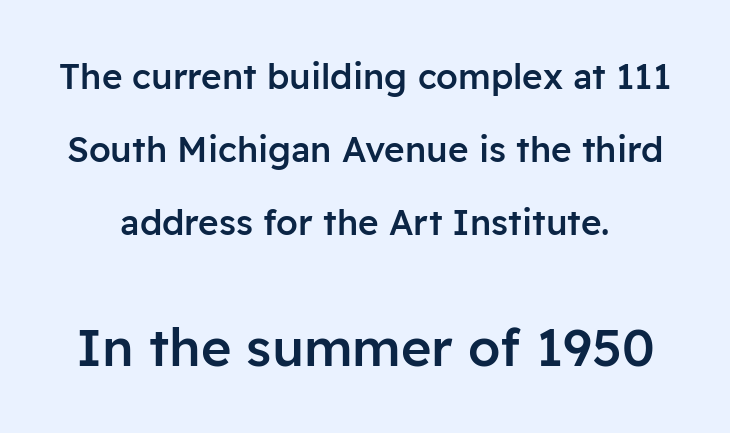
Q: Is the text bold? A: Semi-bold.
Q: Is the text italic (slanted)? A: No, it is upright.
Q: Is the typeface a serif or a sans-serif typeface? A: Sans-serif.
Q: Is the text underlined? A: No.
Q: Is the spacing between letters normal or unusually wide? A: Normal.
Q: Is the spacing between lines tight, normal or loose? A: Loose.
Q: Which block of text is set in a larger size, the first (top) or the second (bottom)? A: The second (bottom) one.
Q: Width (condensed, normal, or wide)? A: Normal.
Q: Stroke contrast? A: Low.
Q: x-height? A: Medium.
Q: Monospaced? A: No.
